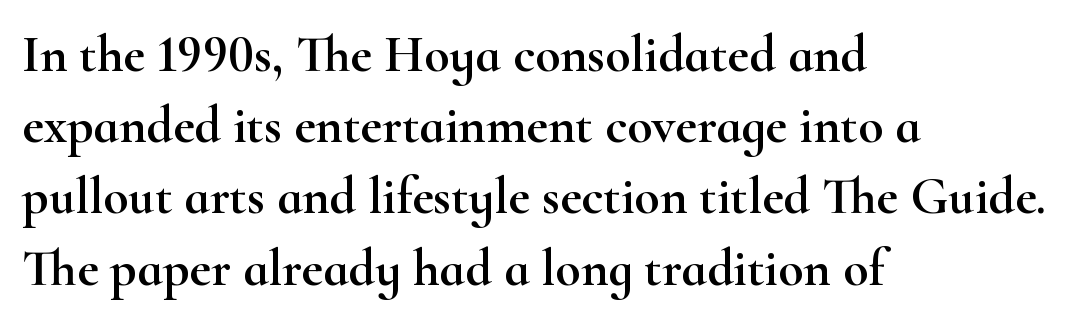
There is no visible air inserted between adjacent glyphs. Do the letters lean? They stand straight. These lines stack with their left ends in a neat column. Serifs: yes, visible at the terminals of the letterforms. Each new line begins a customary step beneath the previous one. Rule under the text: the space is simply empty.
